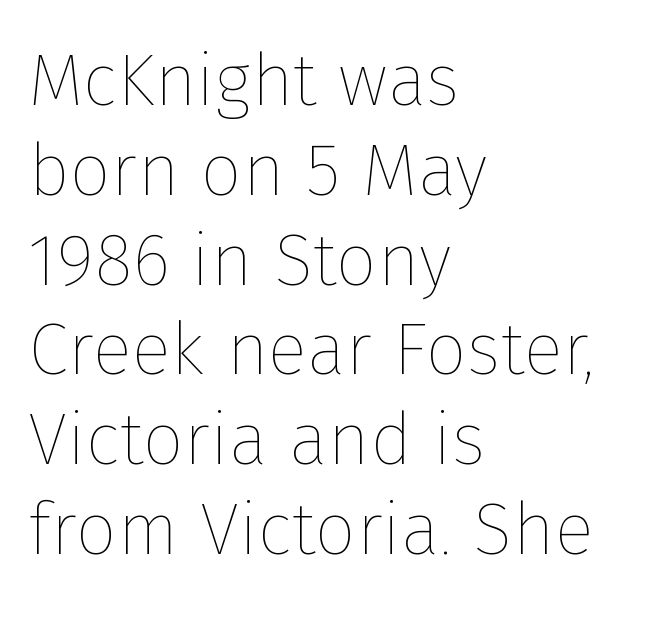
Each letter keeps its own natural width here, so spacing adapts to shape. A student would call this left alignment; a typographer would say flush left, rag right. This reads as an unemphasized weight, regular at the heaviest. Students, note that the glyphs here touch the page at normal intervals. Quick note: underline off. The lettering holds an erect, upright posture throughout.
